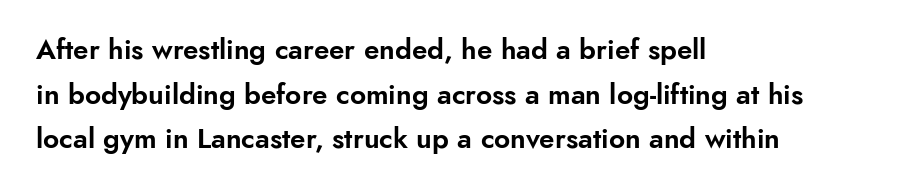
A typesetter would label this face a sans. Proportional: the letters do not fall into vertical columns. The paragraph has a hard left edge and a soft right edge. The words here are not underlined. Ascenders rise straight up at ninety degrees.
